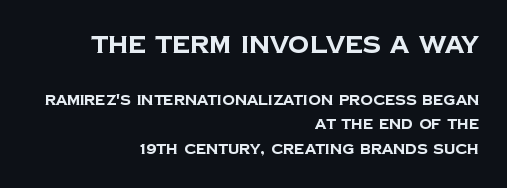
Q: Is the text bold? A: Yes.
Q: Is the text underlined? A: No.
Q: How is the paragraph aligned? A: Right-aligned.
Q: Is the spacing between letters normal or unusually wide? A: Normal.
Q: Which block of text is set in a larger size, the first (top) or the second (bottom)? A: The first (top) one.
